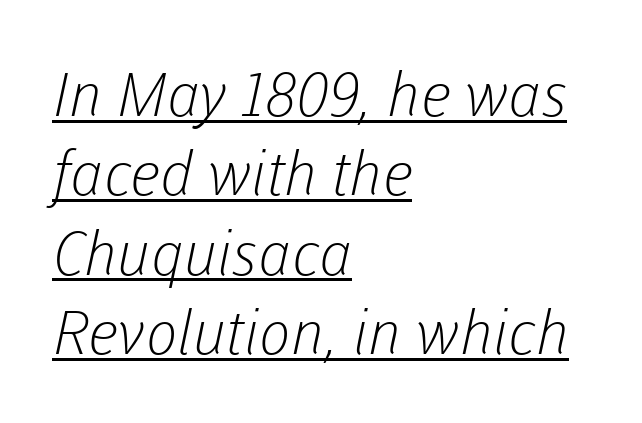
{"serif": "no", "bold": "no", "weight": "light", "width": "normal", "stroke_contrast": "low", "x_height": "medium", "monospaced": "no", "underline": "yes", "align": "left", "line_spacing": "normal", "line_spacing_ratio": 1.3, "letter_spacing": "normal", "letter_spacing_em": 0.0, "glyph_px": 61}
